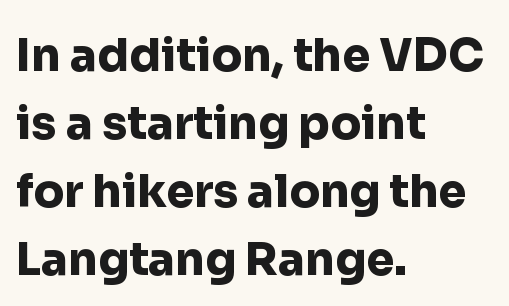
Q: Is the text bold? A: Yes.
Q: Is the text italic (slanted)? A: No, it is upright.
Q: Is the typeface a serif or a sans-serif typeface? A: Sans-serif.
Q: Is the text underlined? A: No.
Q: How is the paragraph aligned? A: Left-aligned.
Q: Is the spacing between letters normal or unusually wide? A: Normal.
Q: Is the spacing between lines tight, normal or loose? A: Normal.
Q: Width (condensed, normal, or wide)? A: Normal.
Q: Stroke contrast? A: Low.
Q: x-height? A: Medium.
Q: Monospaced? A: No.
